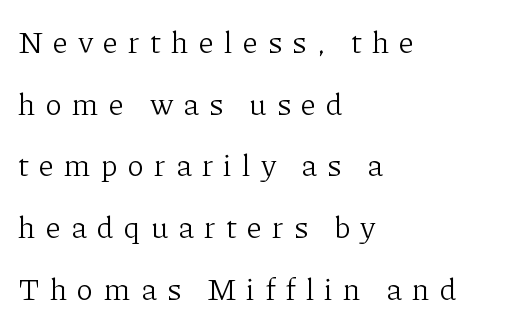
Q: Is the text bold? A: No.
Q: Is the text italic (slanted)? A: No, it is upright.
Q: Is the typeface a serif or a sans-serif typeface? A: Serif.
Q: Is the text underlined? A: No.
Q: How is the paragraph aligned? A: Left-aligned.
Q: Is the spacing between letters normal or unusually wide? A: Unusually wide.
Q: Is the spacing between lines tight, normal or loose? A: Loose.
Q: Width (condensed, normal, or wide)? A: Normal.
Q: Stroke contrast? A: Low.
Q: x-height? A: Medium.
Q: Monospaced? A: No.
